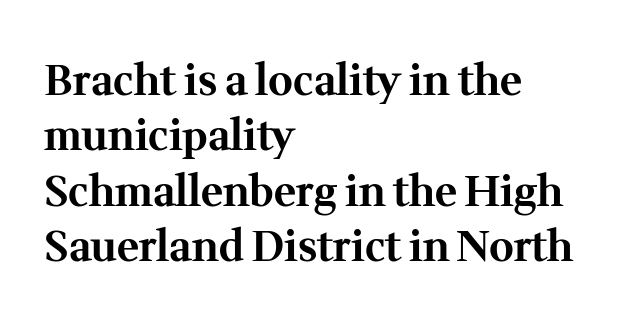
The image shows 42 px bold serif type, upright; set left-aligned, normal line spacing (1.32x), normal letter spacing, not underlined; medium stroke contrast and a medium x-height.
